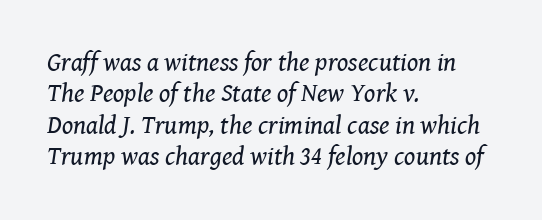
{"italic": "yes", "lean": "right", "slant_degrees": 8, "bold": "no", "underline": "no", "align": "left", "line_spacing_ratio": 1.21, "letter_spacing": "normal", "letter_spacing_em": 0.0, "glyph_px": 26}
